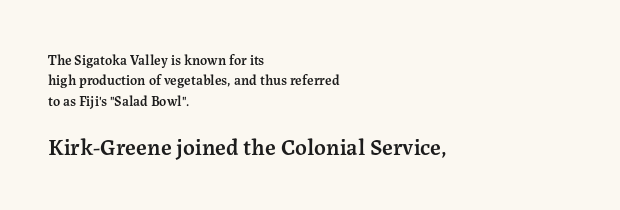
Q: Is the text bold? A: Semi-bold.
Q: Is the text italic (slanted)? A: No, it is upright.
Q: Is the text underlined? A: No.
Q: How is the paragraph aligned? A: Left-aligned.
Q: Is the spacing between letters normal or unusually wide? A: Normal.
Q: Is the spacing between lines tight, normal or loose? A: Normal.
Q: Which block of text is set in a larger size, the first (top) or the second (bottom)? A: The second (bottom) one.
